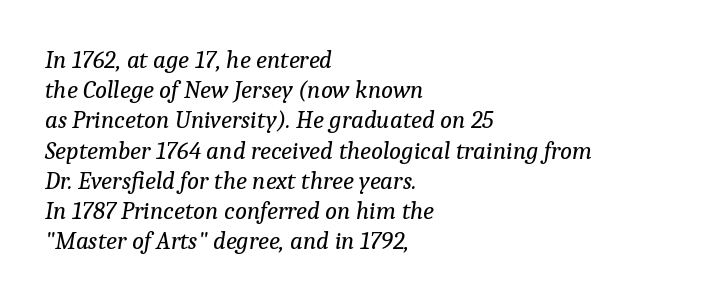
The image shows 25 px text type, italic (leaning right); set left-aligned, line spacing 1.21x, normal letter spacing, not underlined.
